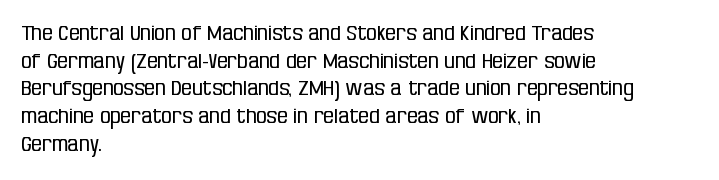
Every stem runs plumb, perpendicular to the baseline. Leftover space on each line is placed entirely after the last word. Check the space under the baseline: it is left empty. This reads as an unemphasized weight, regular at the heaviest. Caption: standard tracking, unaltered.
